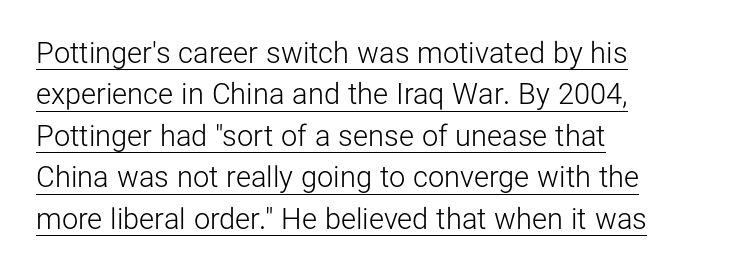
The image shows 29 px light sans-serif type, upright; set left-aligned, normal line spacing (1.43x), normal letter spacing, underlined; low stroke contrast and a medium x-height.
